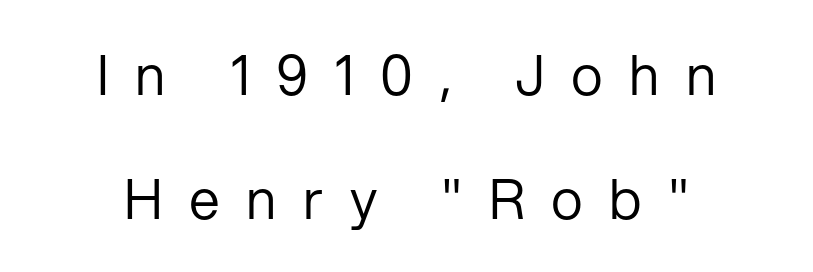
{"serif": "no", "italic": "no", "bold": "no", "weight": "regular", "width": "normal", "stroke_contrast": "low", "x_height": "medium", "monospaced": "no", "underline": "no", "align": "center", "line_spacing": "loose", "line_spacing_ratio": 2.25, "letter_spacing": "wide", "letter_spacing_em": 0.48, "glyph_px": 55}
